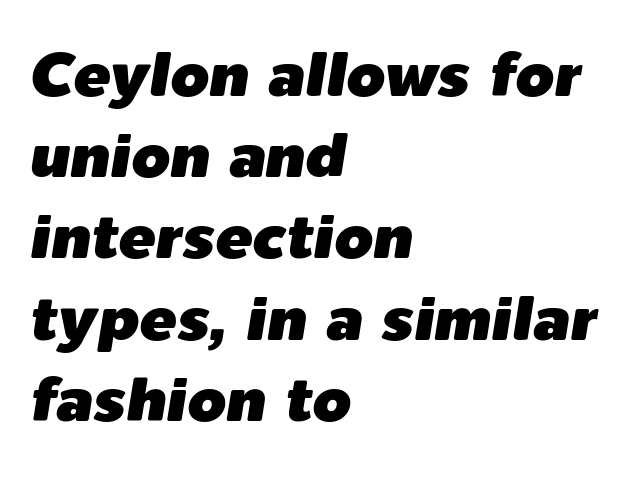
The image shows 62 px text type, italic (leaning right); set left-aligned, normal line spacing (1.31x), normal letter spacing, not underlined; low stroke contrast and a medium x-height.
